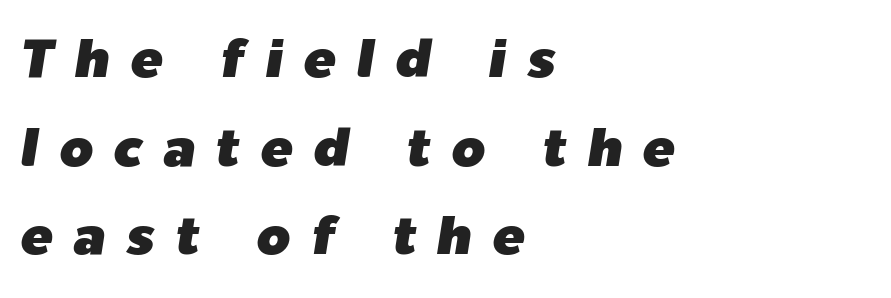
The image shows 54 px text type, italic (leaning right); set left-aligned, normal line spacing (1.64x), unusually wide letter spacing (+0.38 em), not underlined; low stroke contrast and a medium x-height.
